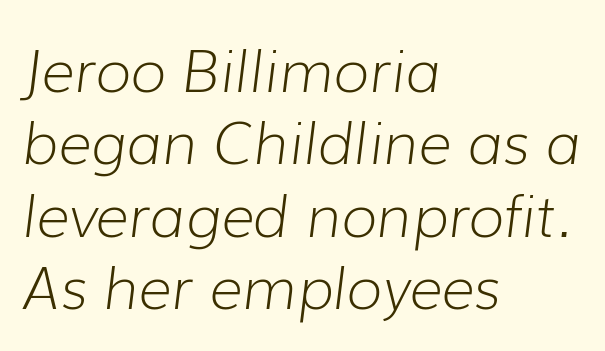
Descenders hang freely into open space. Character widths vary here, with narrow letters taking less room than wide ones. Slanted lettering throughout. Unbolded letterforms with no extra heft.
